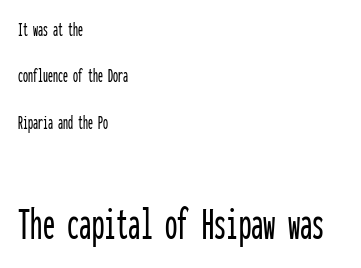
The image shows 49 px condensed sans-serif type, upright, monospaced; set left-aligned, loose line spacing (2.32x), normal letter spacing, not underlined; the second (bottom) block is 2.45x larger; low stroke contrast and a medium x-height.
